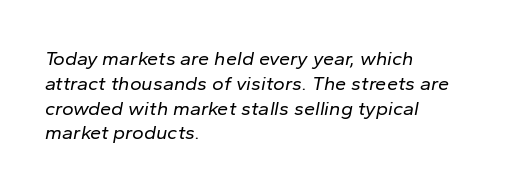
The image shows 20 px text type, italic (leaning right); set left-aligned, line spacing 1.24x, normal letter spacing, not underlined.
